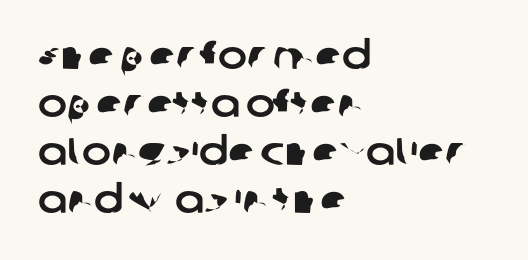
Q: Is the typeface a serif or a sans-serif typeface? A: Sans-serif.
Q: Is the text underlined? A: No.
Q: How is the paragraph aligned? A: Left-aligned.
Q: Is the spacing between letters normal or unusually wide? A: Normal.
Q: Width (condensed, normal, or wide)? A: Normal.
Q: Stroke contrast? A: Low.
Q: x-height? A: Large.
Q: Monospaced? A: No.
